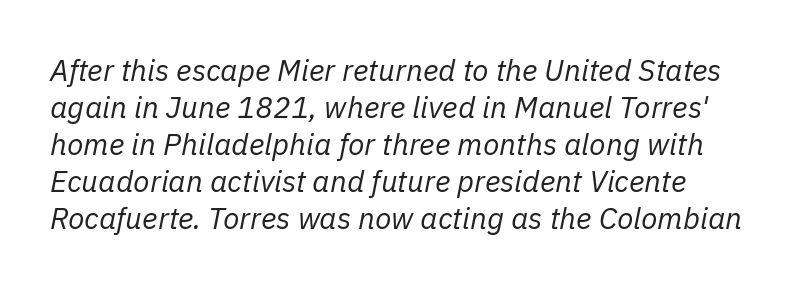
{"italic": "yes", "lean": "right", "slant_degrees": 11, "bold": "no", "weight": "regular", "width": "normal", "stroke_contrast": "low", "x_height": "medium", "monospaced": "no", "underline": "no", "line_spacing_ratio": 1.23, "letter_spacing": "normal", "letter_spacing_em": 0.0, "glyph_px": 30}
